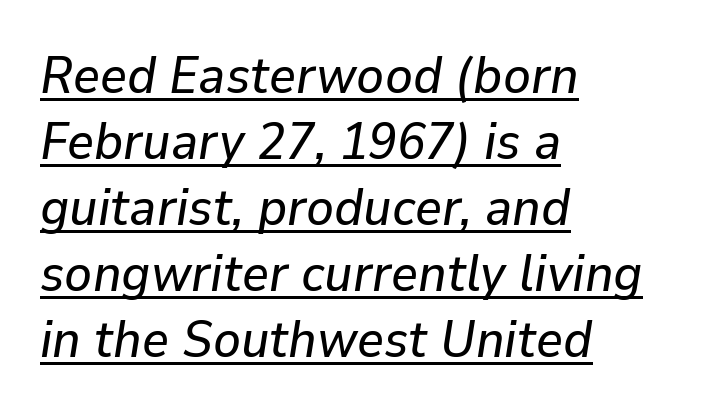
The image shows 52 px text type, italic (leaning right); set left-aligned, normal line spacing (1.27x), normal letter spacing, underlined; low stroke contrast and a medium x-height.
